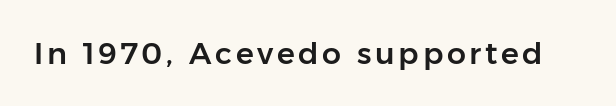
{"serif": "no", "italic": "no", "width": "normal", "stroke_contrast": "low", "x_height": "medium", "monospaced": "no", "underline": "no", "glyph_px": 30}
